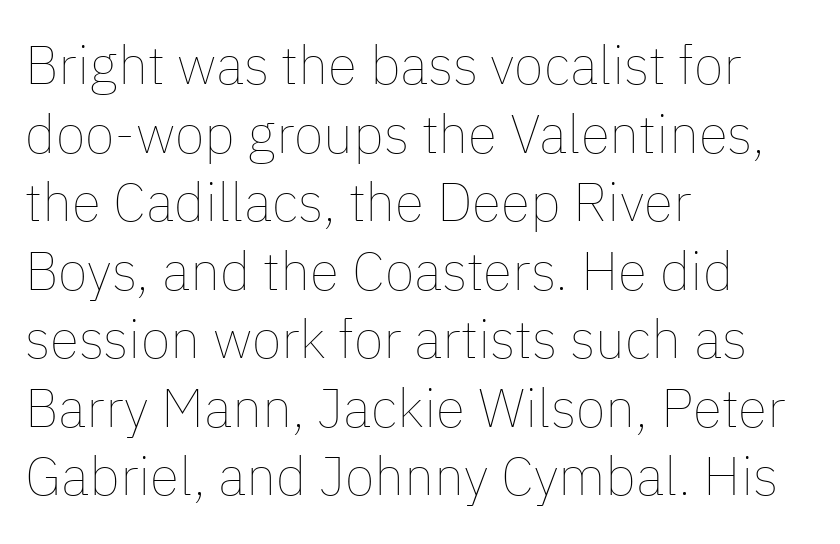
The image shows 54 px thin type, upright; set left-aligned, normal line spacing (1.27x), normal letter spacing, not underlined; low stroke contrast and a medium x-height.
